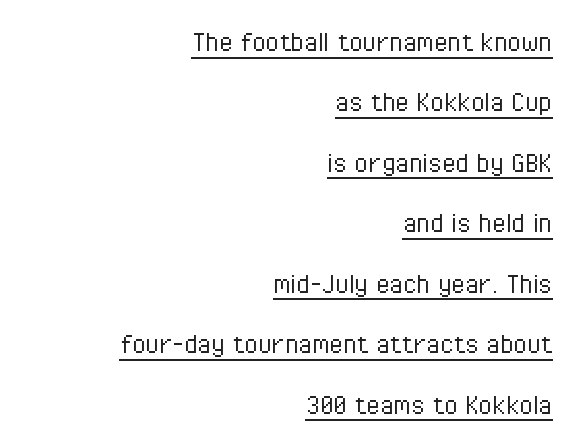
Q: Is the text bold? A: No.
Q: Is the text italic (slanted)? A: No, it is upright.
Q: Is the typeface a serif or a sans-serif typeface? A: Sans-serif.
Q: Is the text underlined? A: Yes.
Q: How is the paragraph aligned? A: Right-aligned.
Q: Is the spacing between letters normal or unusually wide? A: Normal.
Q: Is the spacing between lines tight, normal or loose? A: Loose.
Q: Width (condensed, normal, or wide)? A: Condensed.
Q: Stroke contrast? A: Low.
Q: x-height? A: Medium.
Q: Monospaced? A: No.
